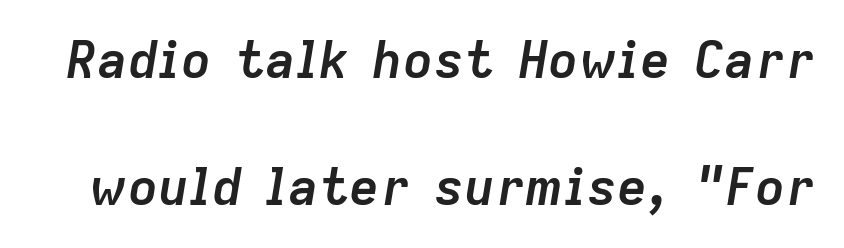
Default kerning and tracking; the words read as compact shapes. Every character sits at an angle, as italics do. Vertical spacing — loose. Looks like regular typesetting: each glyph gets only the width it needs.
